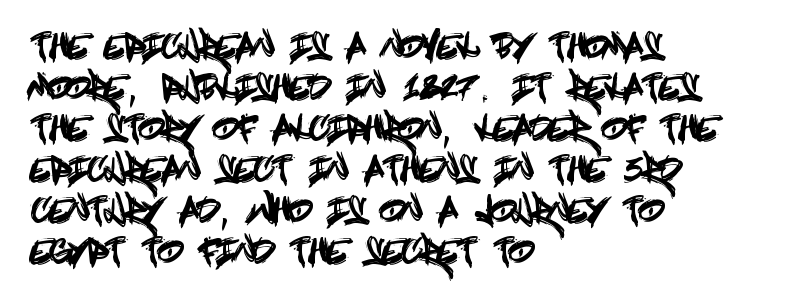
{"serif": "no", "width": "condensed", "x_height": "large", "underline": "no", "align": "left", "line_spacing_ratio": 1.24, "letter_spacing": "normal", "letter_spacing_em": 0.0, "glyph_px": 33}
